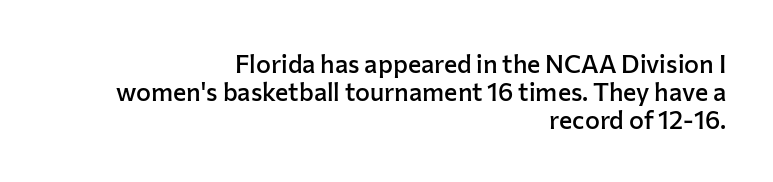
The image shows 25 px text type, upright; set right-aligned, tight line spacing (1.12x), normal letter spacing, not underlined.
